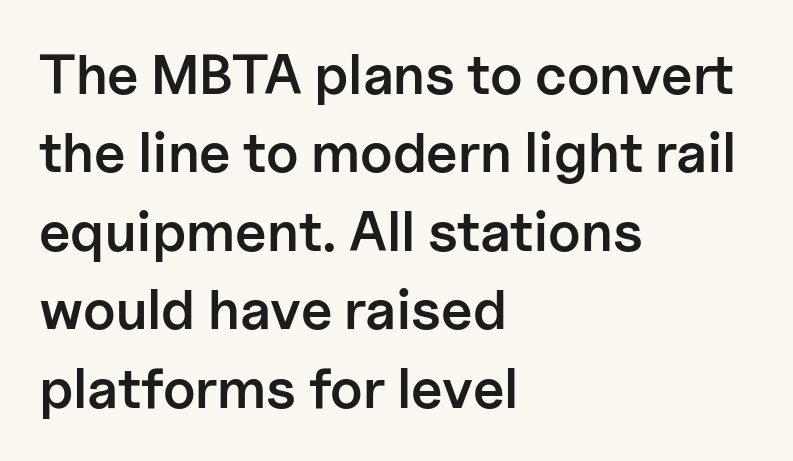
The image shows 56 px semibold sans-serif type, upright; set left-aligned, normal line spacing (1.4x), normal letter spacing, not underlined; low stroke contrast and a medium x-height.
